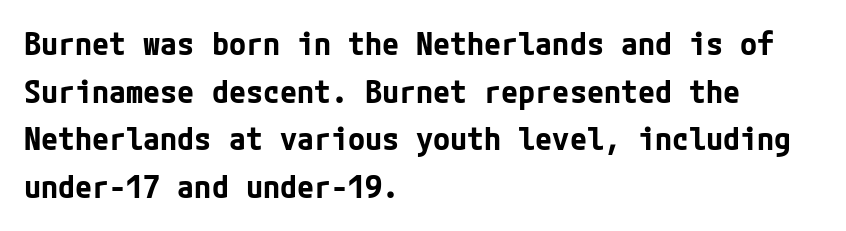
Q: Is the text bold? A: Yes.
Q: Is the text italic (slanted)? A: No, it is upright.
Q: Is the typeface a serif or a sans-serif typeface? A: Sans-serif.
Q: Is the text underlined? A: No.
Q: How is the paragraph aligned? A: Left-aligned.
Q: Is the spacing between letters normal or unusually wide? A: Normal.
Q: Is the spacing between lines tight, normal or loose? A: Normal.
Q: Width (condensed, normal, or wide)? A: Normal.
Q: Stroke contrast? A: Low.
Q: x-height? A: Medium.
